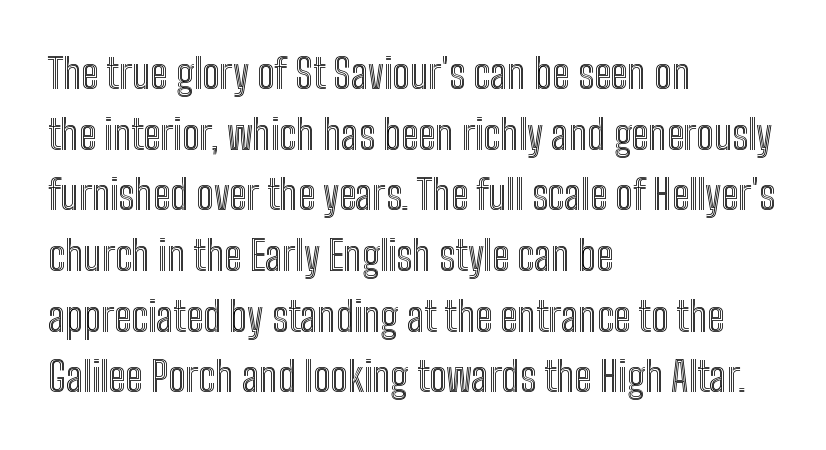
The image shows 41 px condensed type, upright; set left-aligned, normal line spacing (1.48x), normal letter spacing, not underlined; a medium x-height.
